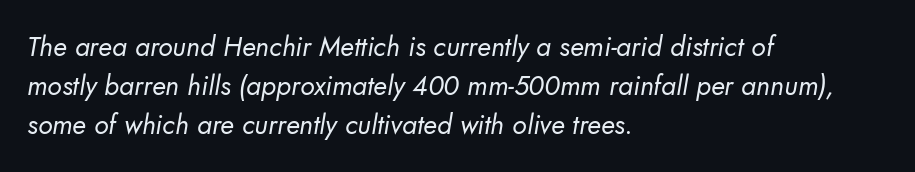
Q: Is the text bold? A: No.
Q: Is the text underlined? A: No.
Q: How is the paragraph aligned? A: Left-aligned.
Q: Is the spacing between letters normal or unusually wide? A: Normal.
Q: Is the spacing between lines tight, normal or loose? A: Normal.
